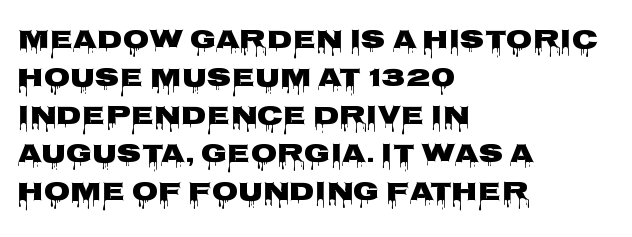
Every stem runs plumb, perpendicular to the baseline. No extra tracking has been applied to these lines. Students, observe: this is what conventionally led text looks like. The rendering anchors every line to the left-hand side. Just letters on the line, the space beneath them empty.
